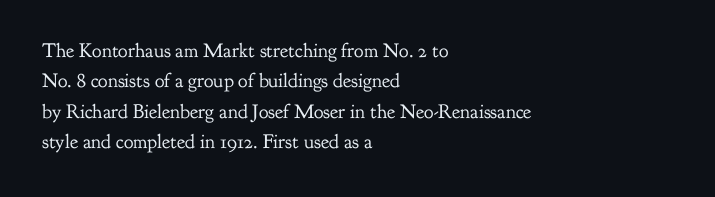
The typesetting does not lean heavy: it is not bold. Words appear dense and cohesive because spacing is normal. Every character sits straight up, as roman type does. What's the leading like? Ordinary, nothing unusual. Glance below the letters and you will spot only blank space.
